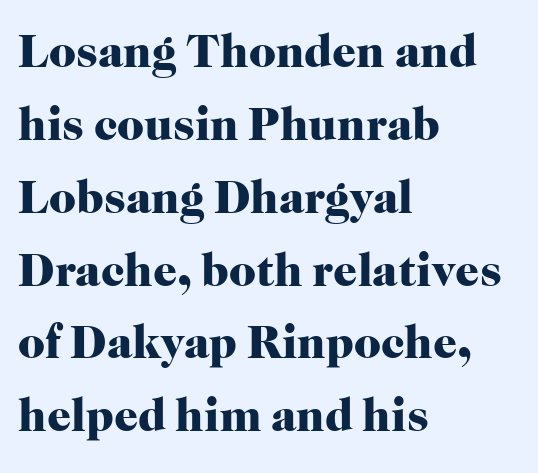
This sample has the flowing, uneven cadence of proportional lettering. Ordinary non-slanted type is in use. Summary of weight: heavy, a full bold. Glance below the letters and you will spot only blank space. How would I describe the line gaps? Plain and ordinary. The line texture is even and compact thanks to regular tracking.
